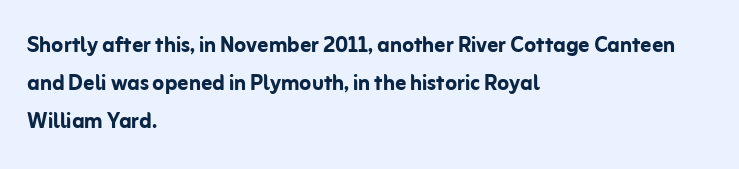
Q: Is the text bold? A: Yes.
Q: Is the text italic (slanted)? A: No, it is upright.
Q: Is the text underlined? A: No.
Q: How is the paragraph aligned? A: Left-aligned.
Q: Is the spacing between letters normal or unusually wide? A: Normal.
Q: Is the spacing between lines tight, normal or loose? A: Normal.
